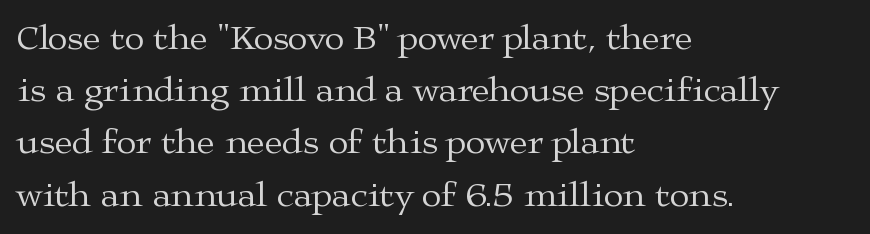
Students, observe: this is what conventionally led text looks like. No italicization has been applied; the sample stays upright. Where is the straight margin? On the left. Is this a fixed-width face? No — the glyphs have proportional, varying widths. The tracking reads as untouched default to a designer's eye.
